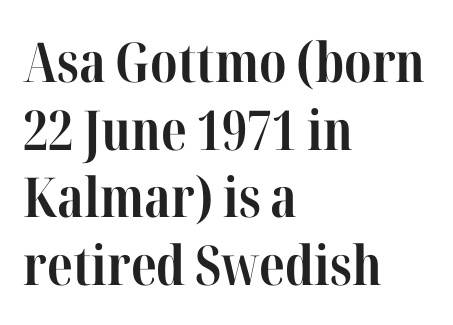
Is this a fixed-width face? No — the glyphs have proportional, varying widths. Yep, those are serifs on the letters. All the whitespace from short lines collects on the right. Letters rest on an invisible, unmarked baseline.
